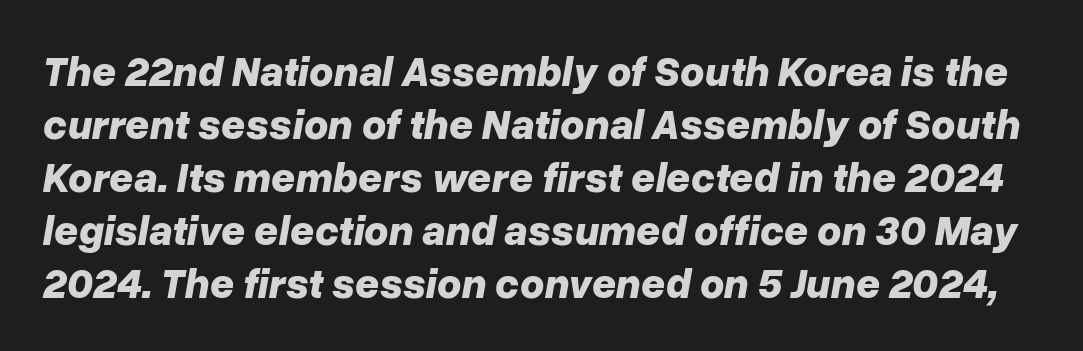
Q: Is the text bold? A: Yes.
Q: Is the text italic (slanted)? A: Yes, it leans right by about 10 degrees.
Q: Is the text underlined? A: No.
Q: Is the spacing between letters normal or unusually wide? A: Normal.
Q: Is the spacing between lines tight, normal or loose? A: Normal.
Q: Width (condensed, normal, or wide)? A: Normal.
Q: Stroke contrast? A: Low.
Q: x-height? A: Medium.
Q: Monospaced? A: No.
